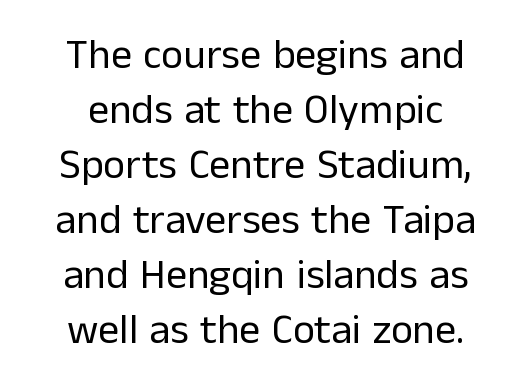
Q: Is the text bold? A: No.
Q: Is the text italic (slanted)? A: No, it is upright.
Q: Is the typeface a serif or a sans-serif typeface? A: Sans-serif.
Q: Is the text underlined? A: No.
Q: How is the paragraph aligned? A: Centered.
Q: Is the spacing between letters normal or unusually wide? A: Normal.
Q: Is the spacing between lines tight, normal or loose? A: Normal.
Q: Width (condensed, normal, or wide)? A: Normal.
Q: Stroke contrast? A: Low.
Q: x-height? A: Medium.
Q: Monospaced? A: No.
